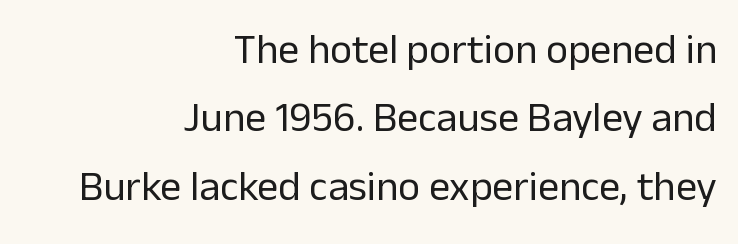
{"serif": "no", "italic": "no", "bold": "no", "weight": "regular", "width": "normal", "stroke_contrast": "low", "x_height": "medium", "monospaced": "no", "underline": "no", "align": "right", "line_spacing": "normal", "line_spacing_ratio": 1.63, "letter_spacing": "normal", "letter_spacing_em": 0.0, "glyph_px": 42}
